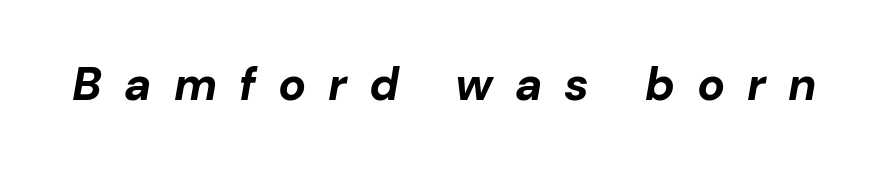
A typesetter would call this proportional, since set widths differ per character. Letter spacing: wide. There's an unmistakable incline to the writing here. Caption: bold face, heavy strokes. Clear beneath every line of the passage.
